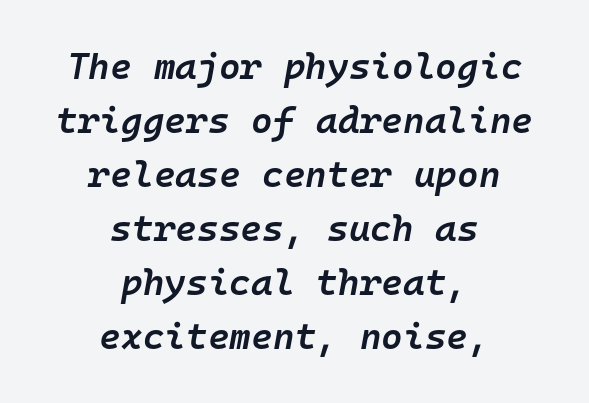
Baseline-to-baseline distance is the conventional proportion of letter height. No word sits above an underline. The setting favours the middle, as headings and verse often do. The letters are semibold — heavier than regular but short of a full bold.
